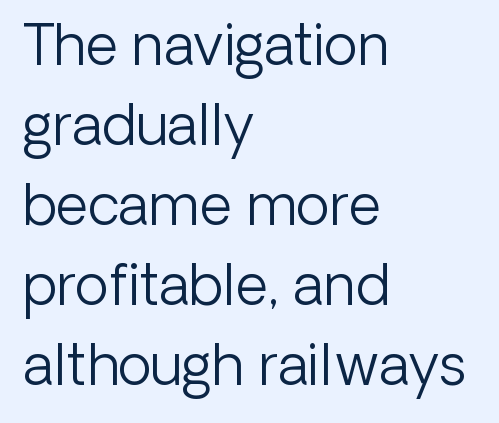
Q: Is the text bold? A: No.
Q: Is the text italic (slanted)? A: No, it is upright.
Q: Is the typeface a serif or a sans-serif typeface? A: Sans-serif.
Q: Is the text underlined? A: No.
Q: How is the paragraph aligned? A: Left-aligned.
Q: Is the spacing between letters normal or unusually wide? A: Normal.
Q: Is the spacing between lines tight, normal or loose? A: Normal.
Q: Width (condensed, normal, or wide)? A: Normal.
Q: Stroke contrast? A: Low.
Q: x-height? A: Medium.
Q: Monospaced? A: No.
